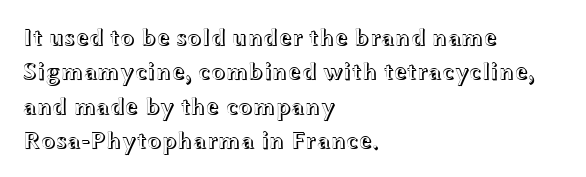
{"italic": "no", "underline": "no", "align": "left", "line_spacing": "normal", "line_spacing_ratio": 1.43, "letter_spacing": "normal", "letter_spacing_em": 0.0, "glyph_px": 24}
